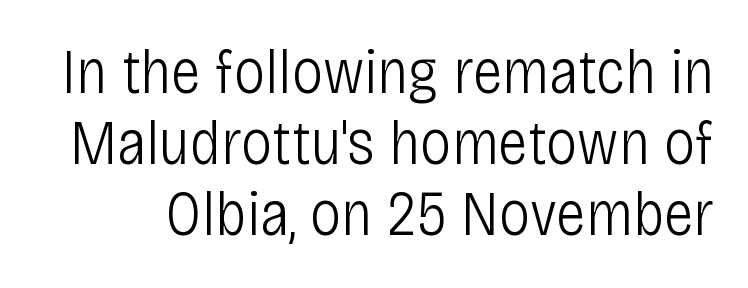
Varying glyph widths throughout — classic text-font behaviour. Every stem runs plumb, perpendicular to the baseline. The letters sit at their default tracking, neither squeezed nor spread. Is there much room between lines? No — they nearly touch.
